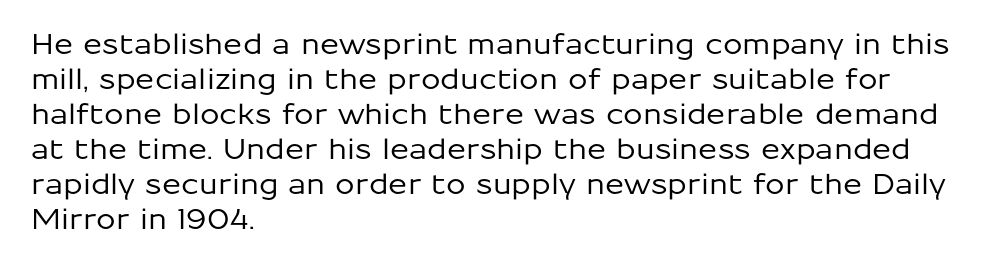
The image shows 28 px sans-serif type, upright; set left-aligned, normal line spacing (1.25x), normal letter spacing, not underlined; low stroke contrast and a medium x-height.
